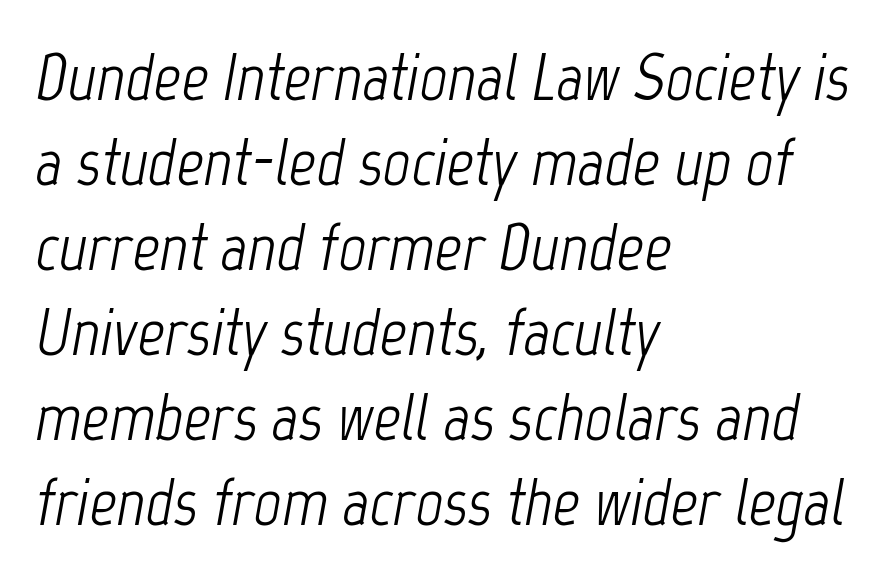
The image shows 67 px light, condensed type, italic (leaning right); set left-aligned, normal line spacing (1.27x), normal letter spacing, not underlined; low stroke contrast and a medium x-height.
